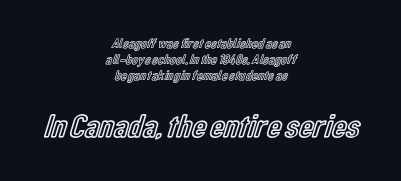
Larger block? The one below; the one above is distinctly smaller. Is the letter spacing exaggerated? No — it looks like the ordinary default. Horizontal bands of white between lines are thin slivers. Does the copy run flush right? No — it is centered line by line. The space directly below the letters is spotless.
